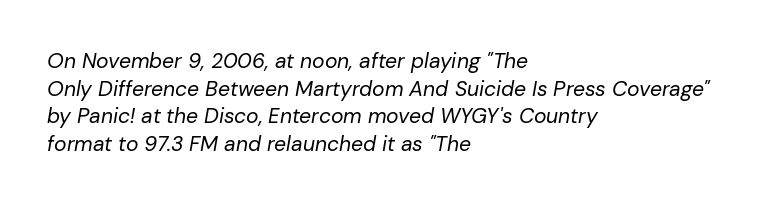
{"italic": "yes", "lean": "right", "slant_degrees": 10, "bold": "no", "underline": "no", "align": "left", "line_spacing": "normal", "line_spacing_ratio": 1.31, "letter_spacing": "normal", "letter_spacing_em": 0.0, "glyph_px": 21}
